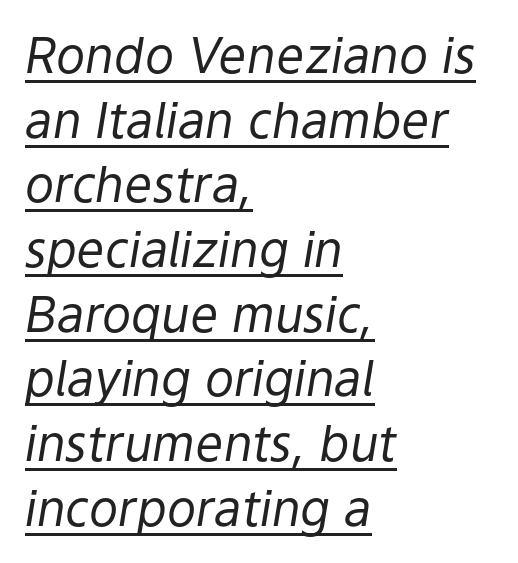
You could not count columns in this text — the font is proportionally spaced. These characters rest on top of a visible drawn line. Between one letter and the next there's only the usual sliver of space. The setting favours the left margin, as ordinary paragraphs usually do. Vertical stems look standard width or narrower in stroke.
